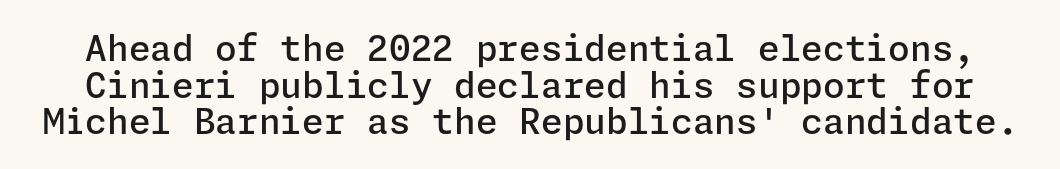
{"serif": "no", "italic": "no", "bold": "semi", "weight": "semibold", "width": "normal", "stroke_contrast": "low", "x_height": "medium", "underline": "no", "line_spacing": "tight", "line_spacing_ratio": 1.05, "letter_spacing": "normal", "letter_spacing_em": 0.0, "glyph_px": 35}
